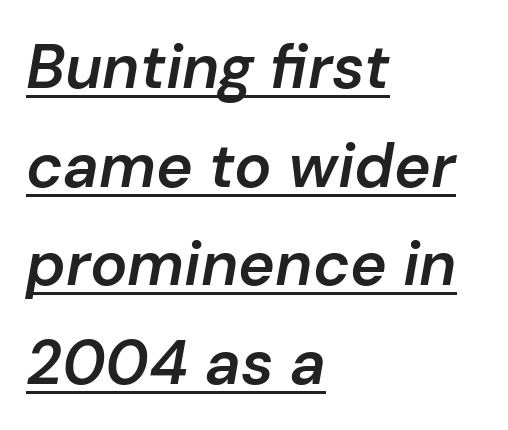
The letters are semibold — heavier than regular but short of a full bold. The words here are underlined. This rendering uses left alignment, leaving the right contour irregular. The horizontal fit of the characters is conventional and even. Reading down the column, the eye jumps a familiar distance to each next line. You could not count columns in this text — the font is proportionally spaced.
